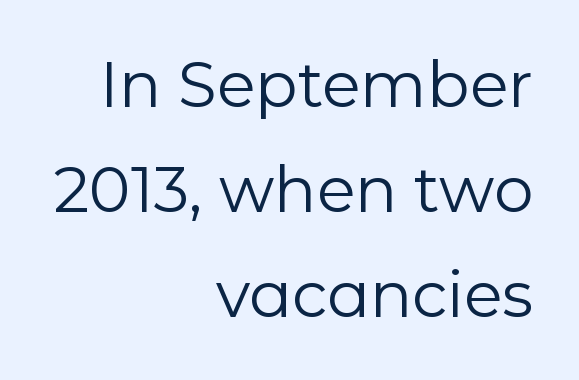
The image shows 63 px regular-weight sans-serif type, upright; set right-aligned, normal line spacing (1.67x), normal letter spacing, not underlined; low stroke contrast and a medium x-height.
